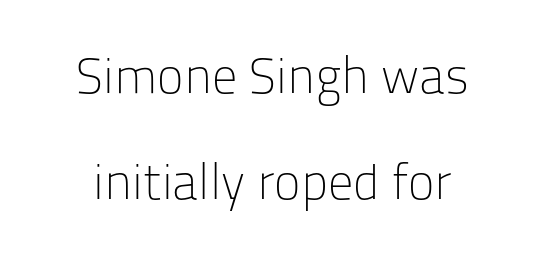
{"serif": "no", "italic": "no", "bold": "no", "weight": "light", "width": "normal", "stroke_contrast": "low", "x_height": "medium", "monospaced": "no", "underline": "no", "line_spacing": "loose", "line_spacing_ratio": 2.13, "letter_spacing": "normal", "letter_spacing_em": 0.0, "glyph_px": 50}
